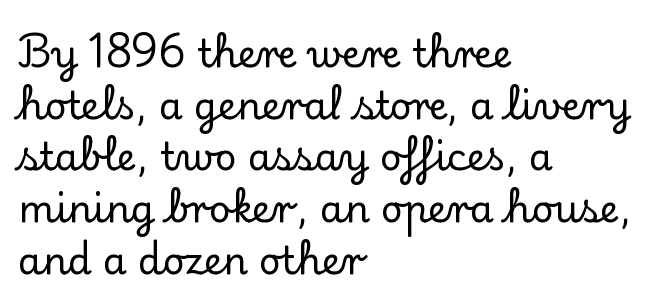
{"serif": "yes", "italic": "no", "width": "normal", "stroke_contrast": "low", "x_height": "small", "monospaced": "no", "underline": "no", "align": "left", "line_spacing": "normal", "line_spacing_ratio": 1.36, "letter_spacing": "normal", "letter_spacing_em": 0.0, "glyph_px": 38}
